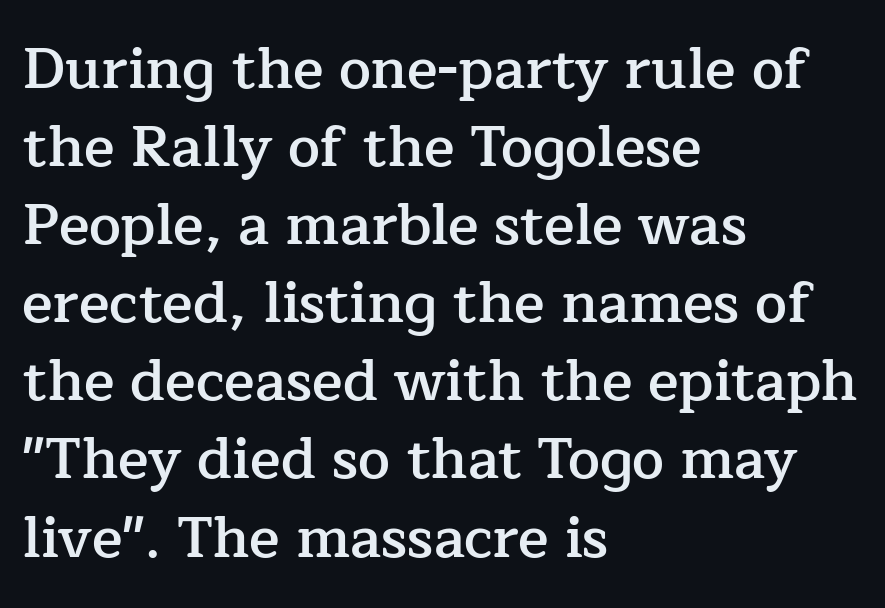
{"serif": "yes", "italic": "no", "bold": "semi", "weight": "semibold", "width": "normal", "stroke_contrast": "low", "x_height": "medium", "monospaced": "no", "underline": "no", "align": "left", "line_spacing": "normal", "line_spacing_ratio": 1.37, "letter_spacing": "normal", "letter_spacing_em": 0.0, "glyph_px": 57}
